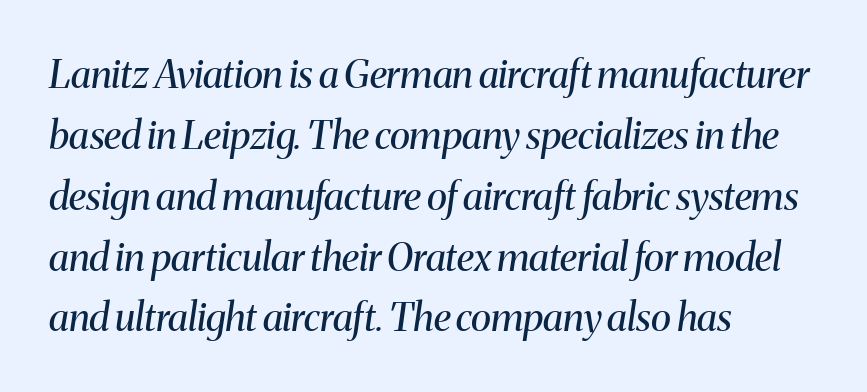
Q: Is the text bold? A: No.
Q: Is the text italic (slanted)? A: Yes, it leans right by about 8 degrees.
Q: Is the typeface a serif or a sans-serif typeface? A: Serif.
Q: Is the text underlined? A: No.
Q: How is the paragraph aligned? A: Left-aligned.
Q: Is the spacing between letters normal or unusually wide? A: Normal.
Q: Is the spacing between lines tight, normal or loose? A: Normal.
Q: Width (condensed, normal, or wide)? A: Normal.
Q: Stroke contrast? A: Medium.
Q: x-height? A: Medium.
Q: Monospaced? A: No.
